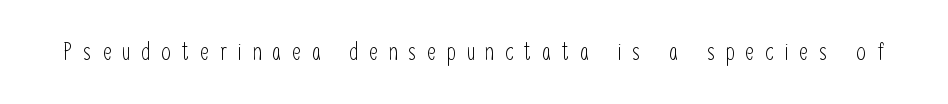
The font's upright variant was chosen for this text. The line texture is sparse and dotted thanks to wide tracking. Underlining? Definitely not there. The font is comparable to plain body text, perhaps lighter.
